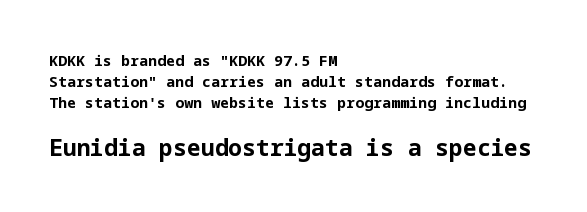
The passage is arranged the way most books set body copy — flush left. If you measured baseline to baseline, you'd find a middling distance. Short note: letters normally spaced. Look at the stroke-to-counter ratio: heavy, a bold. Designer's note — italics off, roman on. Clear beneath every line of the passage.
